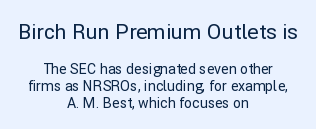
The image shows 21 px text type, upright; set centered, line spacing 1.2x, normal letter spacing, not underlined; the first (top) block is 1.5x larger.
